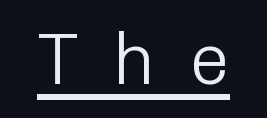
Q: Is the text bold? A: No.
Q: Is the text italic (slanted)? A: No, it is upright.
Q: Is the typeface a serif or a sans-serif typeface? A: Sans-serif.
Q: Is the text underlined? A: Yes.
Q: Is the spacing between letters normal or unusually wide? A: Unusually wide.
Q: Width (condensed, normal, or wide)? A: Normal.
Q: Stroke contrast? A: Low.
Q: x-height? A: Medium.
Q: Monospaced? A: No.
